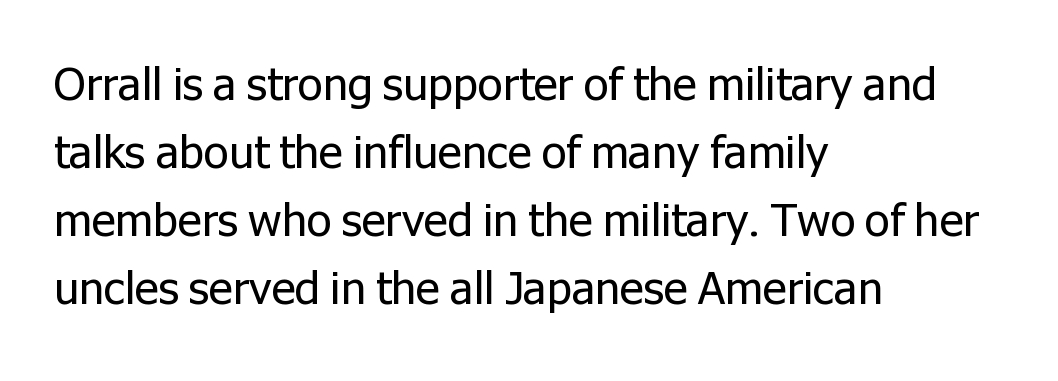
{"serif": "no", "italic": "no", "bold": "no", "weight": "regular", "width": "normal", "stroke_contrast": "low", "x_height": "medium", "monospaced": "no", "underline": "no", "align": "left", "line_spacing": "normal", "line_spacing_ratio": 1.51, "letter_spacing": "normal", "letter_spacing_em": 0.0, "glyph_px": 45}
